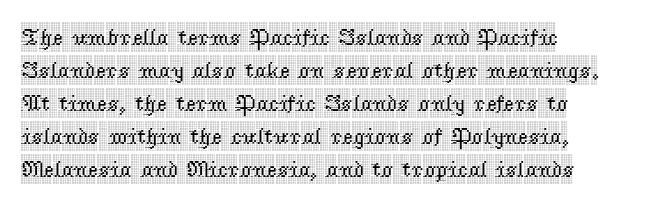
Plain, unruled lines of type. Letter spacing: default. Quick note: interline space is typical. Does the lettering tilt? It doesn't — this is upright. One-word summary of the alignment: left.
